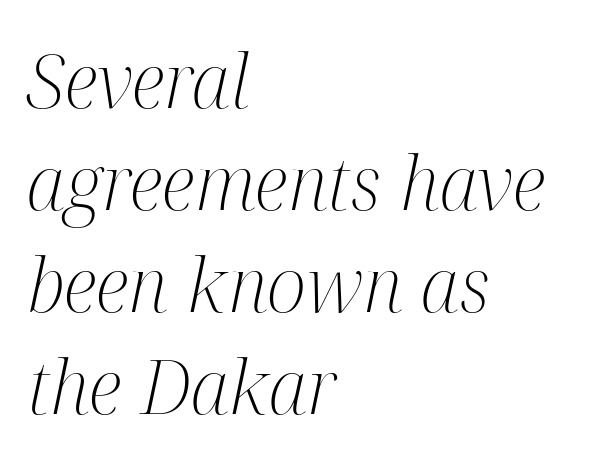
The image shows 75 px light, condensed serif type, italic (leaning right); set left-aligned, normal line spacing (1.36x), normal letter spacing, not underlined; medium stroke contrast and a medium x-height.
